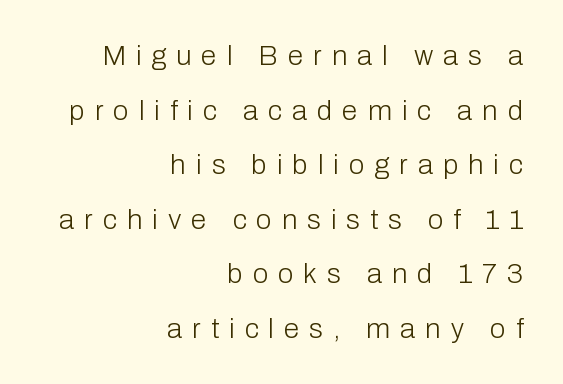
The image shows 28 px light sans-serif type, upright; set right-aligned, loose line spacing (1.95x), unusually wide letter spacing (+0.36 em), not underlined; low stroke contrast and a medium x-height.
